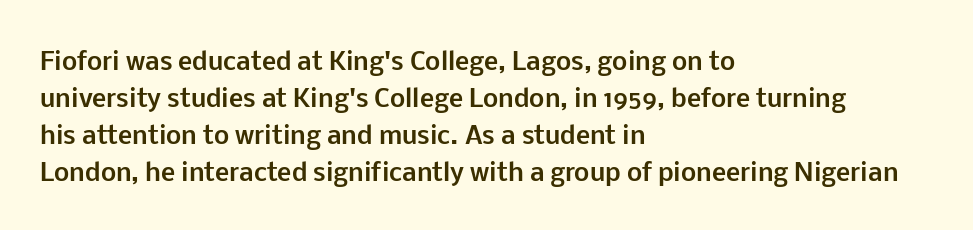
{"italic": "no", "bold": "yes", "underline": "no", "align": "left", "line_spacing": "normal", "line_spacing_ratio": 1.54, "letter_spacing": "normal", "letter_spacing_em": 0.0, "glyph_px": 24}
